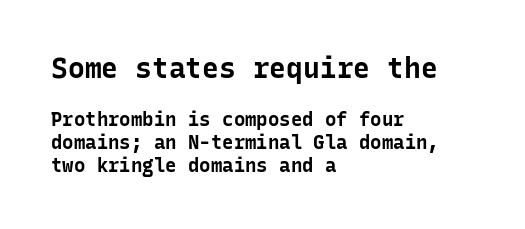
Q: Is the text bold? A: Yes.
Q: Is the text italic (slanted)? A: No, it is upright.
Q: Is the typeface a serif or a sans-serif typeface? A: Sans-serif.
Q: Is the text underlined? A: No.
Q: How is the paragraph aligned? A: Left-aligned.
Q: Is the spacing between letters normal or unusually wide? A: Normal.
Q: Which block of text is set in a larger size, the first (top) or the second (bottom)? A: The first (top) one.
Q: Width (condensed, normal, or wide)? A: Normal.
Q: Stroke contrast? A: Low.
Q: x-height? A: Medium.
Q: Monospaced? A: Yes.
